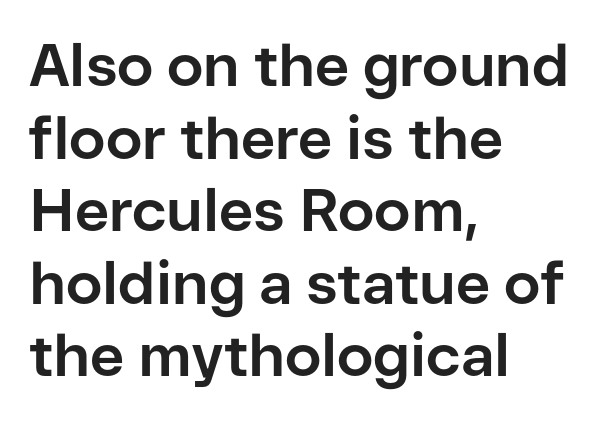
The image shows 59 px bold sans-serif type, upright; set left-aligned, line spacing 1.23x, normal letter spacing, not underlined; low stroke contrast and a medium x-height.
